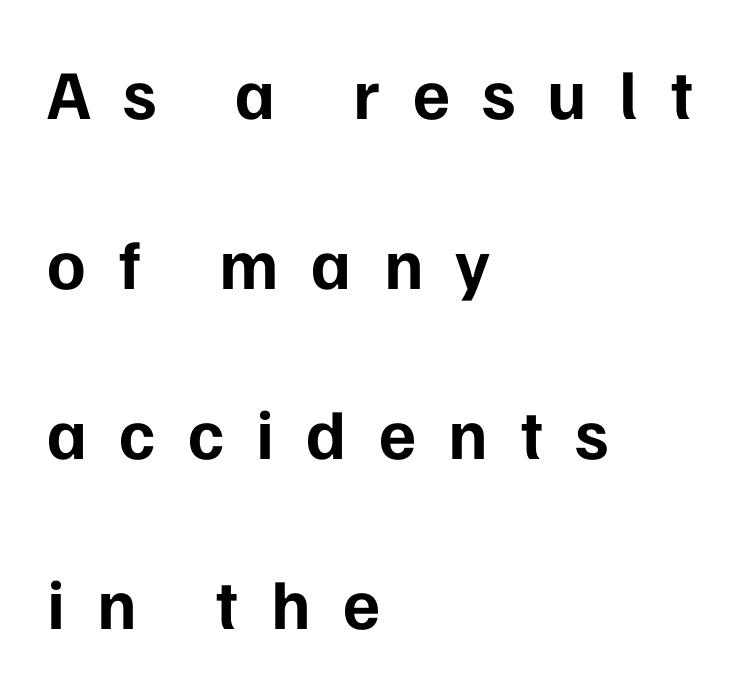
How are the letters spaced? Widely, with obvious added tracking. The face used here is a sans, in the tradition of grotesques and geometrics. Each glyph is drawn with heavy, bold strokes. The text block is weighted toward the left margin, trailing off unevenly rightward.
